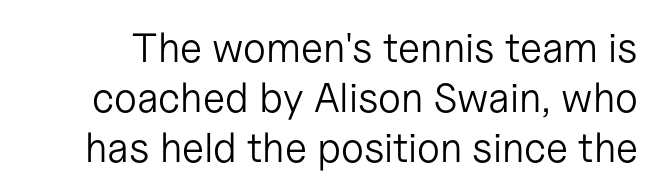
Q: Is the text bold? A: No.
Q: Is the text italic (slanted)? A: No, it is upright.
Q: Is the typeface a serif or a sans-serif typeface? A: Sans-serif.
Q: Is the text underlined? A: No.
Q: Is the spacing between letters normal or unusually wide? A: Normal.
Q: Width (condensed, normal, or wide)? A: Normal.
Q: Stroke contrast? A: Low.
Q: x-height? A: Medium.
Q: Monospaced? A: No.
